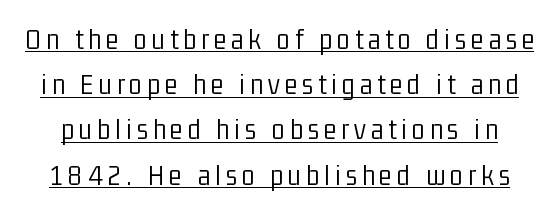
The image shows 29 px light, condensed sans-serif type, upright; set normal line spacing (1.56x), underlined; low stroke contrast and a medium x-height.
